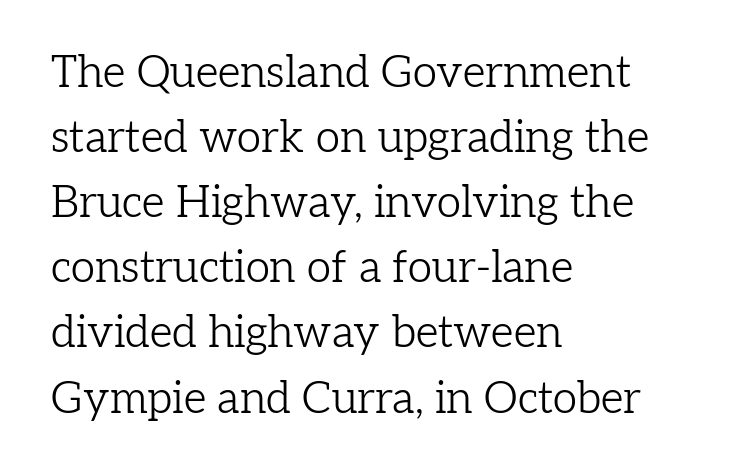
The typesetting does not lean heavy: it is not bold. The letters sit at their default tracking, neither squeezed nor spread. The typesetter chose a ragged-right arrangement here. Reading down the column, the eye jumps a familiar distance to each next line.
